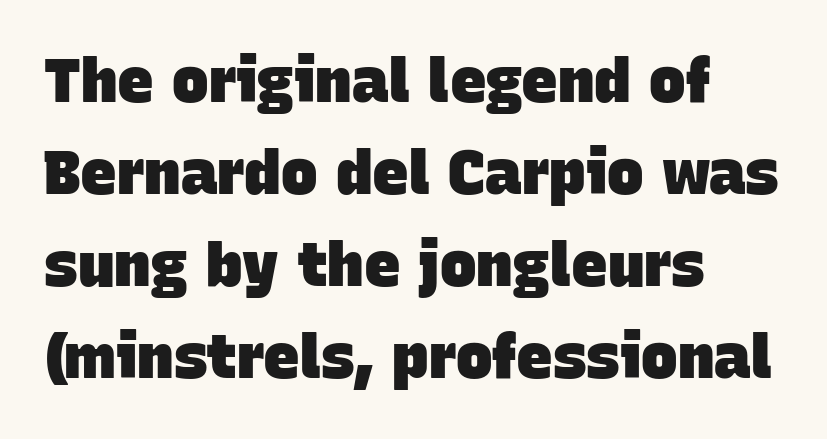
The image shows 61 px heavy sans-serif type; set left-aligned, normal line spacing (1.51x), normal letter spacing, not underlined; low stroke contrast and a large x-height.
